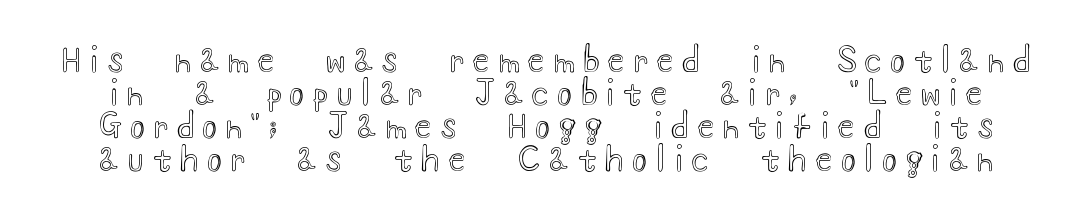
Posture: upright roman. Is the letter spacing exaggerated? Yes — the characters are pushed far apart. Proportional: the letters do not fall into vertical columns. The line-height multiplier appears low, near solid setting. The foot of each line stays bare and open.
